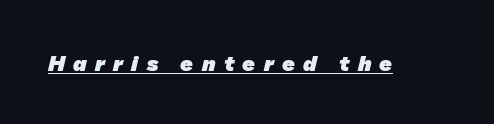
In designer terms, the underline attribute is active on this setting. Loose tracking; the words dissolve into strings of separated letters. The face used here has the dense, thick strokes of a bold.
